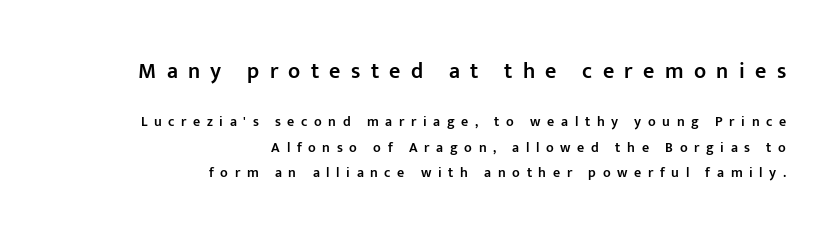
The image shows 22 px text type, upright; set right-aligned, line spacing 1.81x, unusually wide letter spacing (+0.47 em), not underlined; the first (top) block is 1.57x larger.
